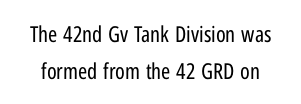
Q: Is the text bold? A: No.
Q: Is the text italic (slanted)? A: No, it is upright.
Q: Is the text underlined? A: No.
Q: Is the spacing between letters normal or unusually wide? A: Normal.
Q: Is the spacing between lines tight, normal or loose? A: Normal.
